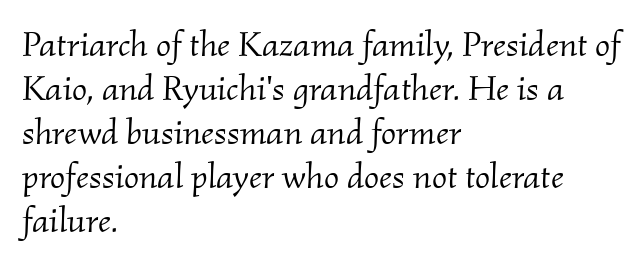
The image shows 36 px light serif type, italic (leaning right); set left-aligned, line spacing 1.22x, normal letter spacing, not underlined; medium stroke contrast and a small x-height.
